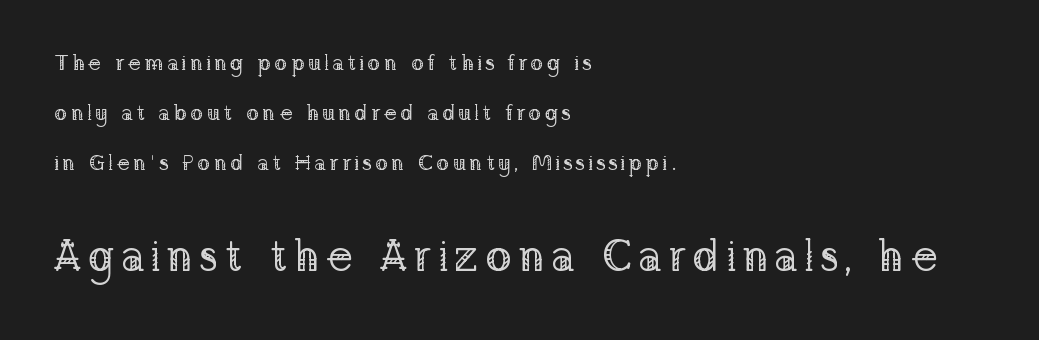
{"serif": "yes", "italic": "no", "bold": "no", "weight": "regular", "width": "normal", "stroke_contrast": "low", "x_height": "medium", "monospaced": "no", "underline": "no", "align": "left", "line_spacing": "loose", "line_spacing_ratio": 2.27, "larger_block": "second", "size_ratio": 2.0, "glyph_px": 44}
